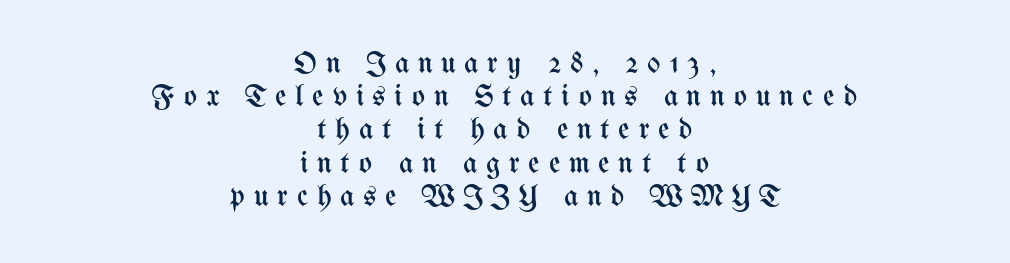
Q: Is the text bold? A: No.
Q: Is the text italic (slanted)? A: No, it is upright.
Q: Is the text underlined? A: No.
Q: How is the paragraph aligned? A: Centered.
Q: Is the spacing between letters normal or unusually wide? A: Unusually wide.
Q: Is the spacing between lines tight, normal or loose? A: Tight.
Q: Width (condensed, normal, or wide)? A: Condensed.
Q: Stroke contrast? A: Medium.
Q: x-height? A: Medium.
Q: Monospaced? A: No.
